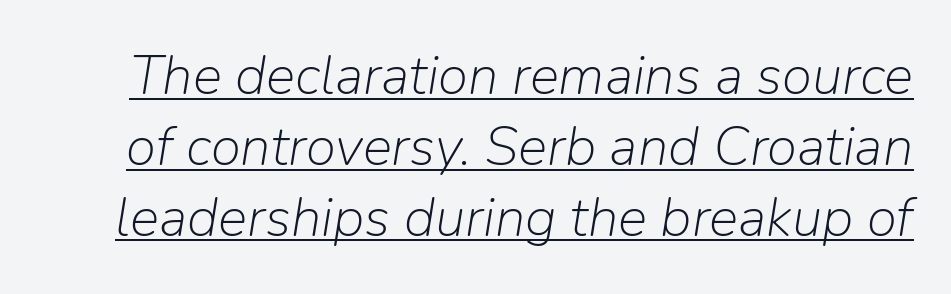
The image shows 55 px light type, italic (leaning right); set normal line spacing (1.29x), normal letter spacing, underlined; low stroke contrast and a medium x-height.
